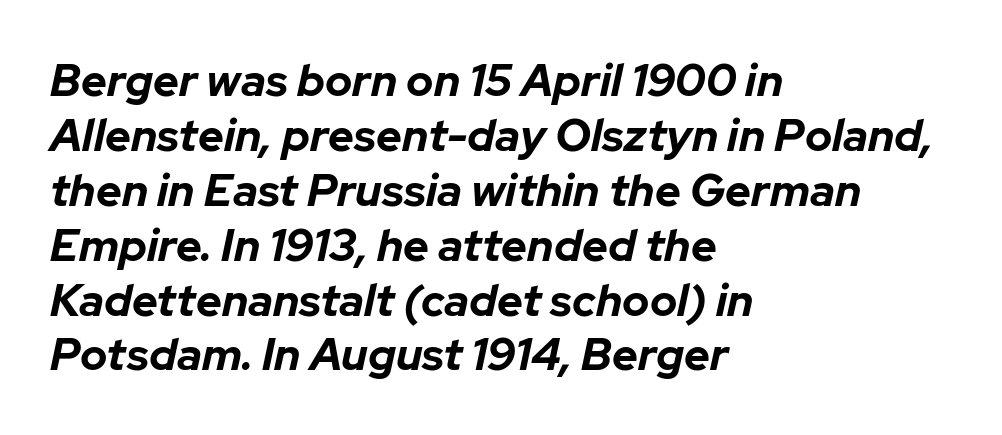
Q: Is the text bold? A: Yes.
Q: Is the text italic (slanted)? A: Yes, it leans right by about 12 degrees.
Q: Is the text underlined? A: No.
Q: How is the paragraph aligned? A: Left-aligned.
Q: Is the spacing between letters normal or unusually wide? A: Normal.
Q: Width (condensed, normal, or wide)? A: Normal.
Q: Stroke contrast? A: Low.
Q: x-height? A: Medium.
Q: Monospaced? A: No.
